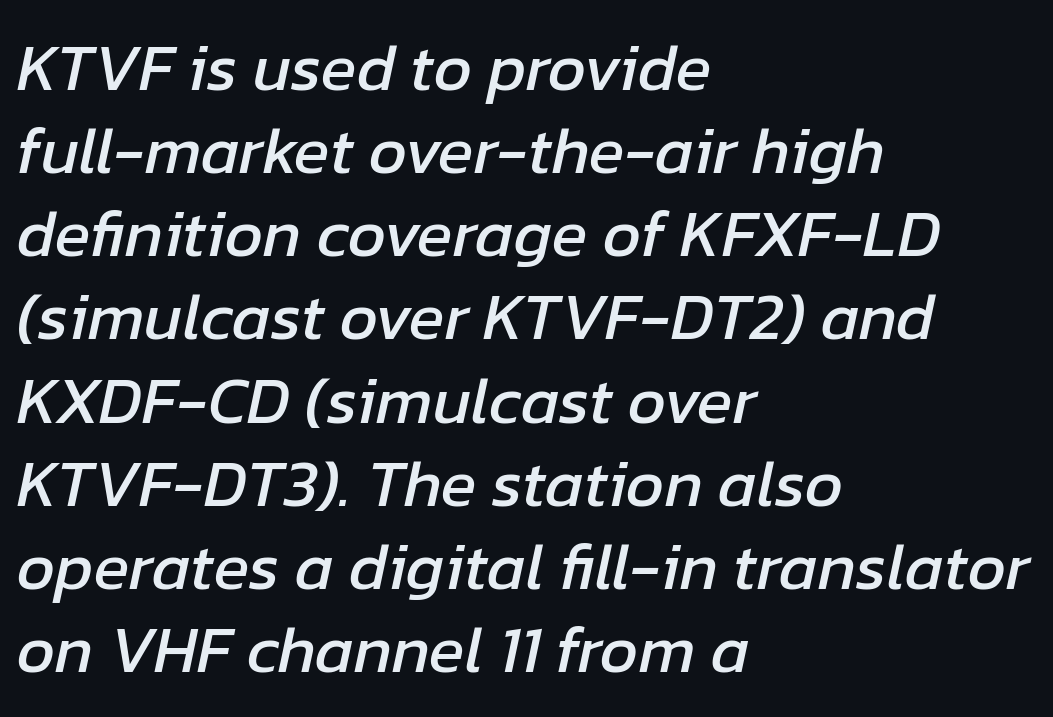
Q: Is the text italic (slanted)? A: Yes, it leans right by about 12 degrees.
Q: Is the text underlined? A: No.
Q: How is the paragraph aligned? A: Left-aligned.
Q: Is the spacing between letters normal or unusually wide? A: Normal.
Q: Is the spacing between lines tight, normal or loose? A: Normal.
Q: Width (condensed, normal, or wide)? A: Normal.
Q: Stroke contrast? A: Low.
Q: x-height? A: Medium.
Q: Monospaced? A: No.
